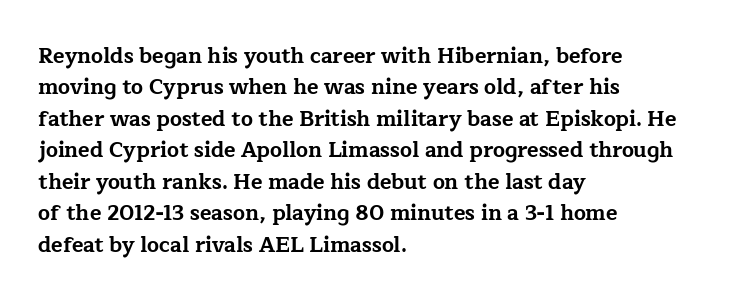
{"italic": "no", "bold": "yes", "underline": "no", "align": "left", "line_spacing": "normal", "line_spacing_ratio": 1.5, "letter_spacing": "normal", "letter_spacing_em": 0.0, "glyph_px": 21}
